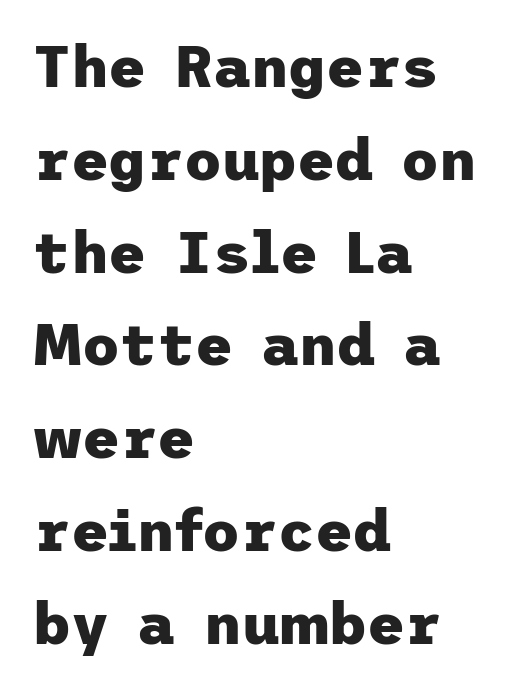
The image shows 58 px heavy sans-serif type, upright; set left-aligned, normal line spacing (1.6x), normal letter spacing, not underlined; low stroke contrast and a medium x-height.
